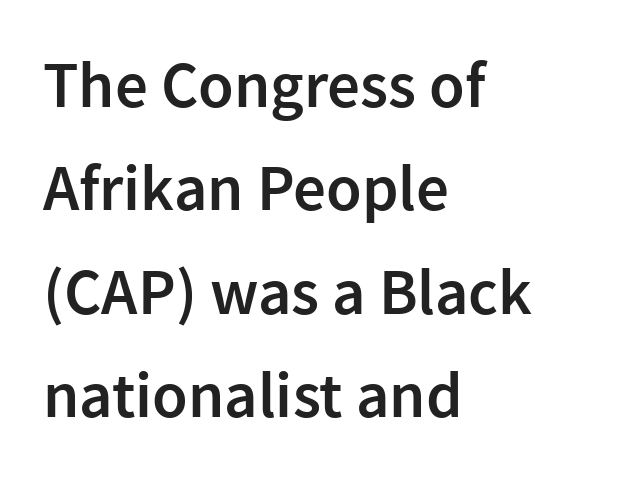
{"serif": "no", "italic": "no", "bold": "semi", "weight": "semibold", "width": "normal", "x_height": "medium", "monospaced": "no", "underline": "no", "align": "left", "line_spacing": "normal", "line_spacing_ratio": 1.59, "letter_spacing": "normal", "letter_spacing_em": 0.0, "glyph_px": 65}
